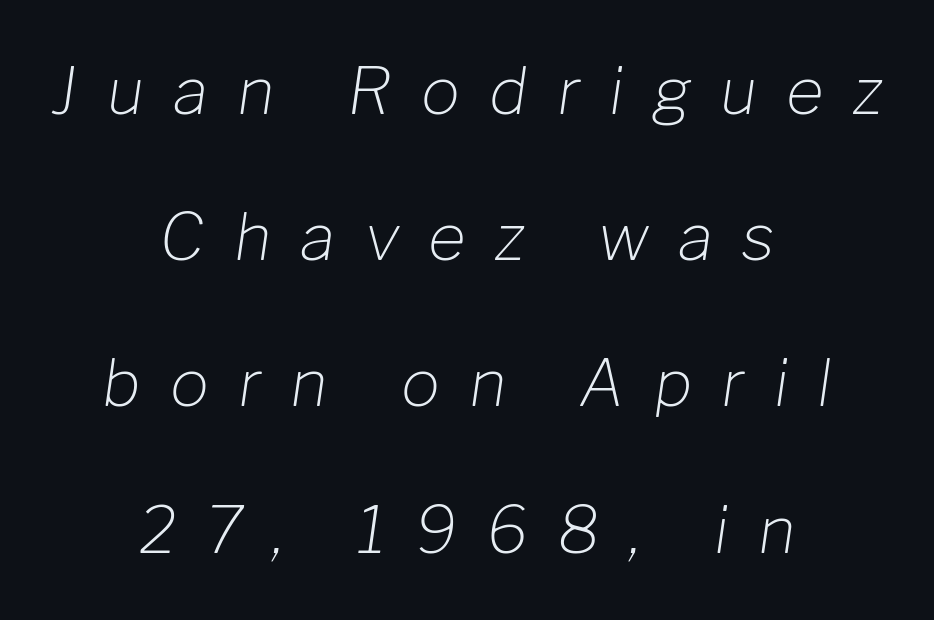
Inter-character spacing is expanded well beyond the font's built-in metrics. Any mark beneath the type? The region is blank. Compared with ordinary roman type, these characters are visibly tilted. The leading is generous, giving the passage an open texture.
